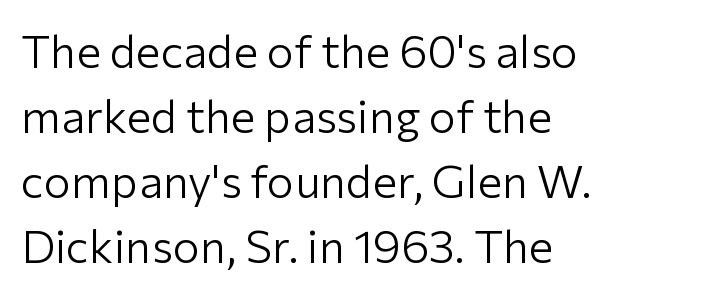
{"serif": "no", "italic": "no", "bold": "no", "weight": "light", "width": "normal", "stroke_contrast": "low", "x_height": "medium", "monospaced": "no", "underline": "no", "align": "left", "line_spacing": "normal", "line_spacing_ratio": 1.41, "letter_spacing": "normal", "letter_spacing_em": 0.0, "glyph_px": 46}
